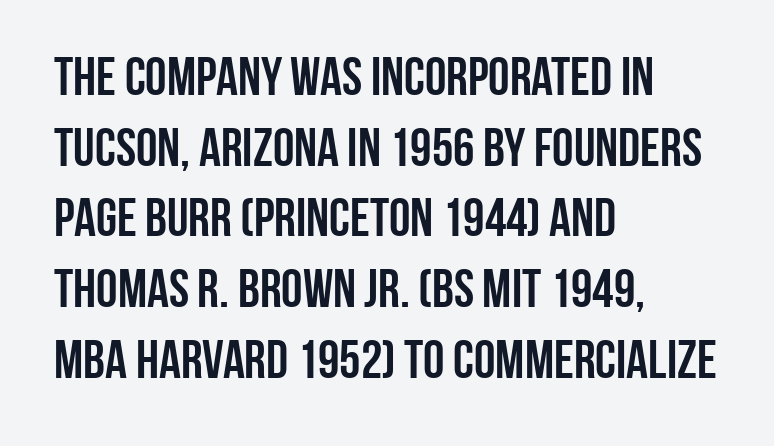
Q: Is the text italic (slanted)? A: No, it is upright.
Q: Is the typeface a serif or a sans-serif typeface? A: Sans-serif.
Q: Is the text underlined? A: No.
Q: How is the paragraph aligned? A: Left-aligned.
Q: Is the spacing between letters normal or unusually wide? A: Normal.
Q: Is the spacing between lines tight, normal or loose? A: Normal.
Q: Width (condensed, normal, or wide)? A: Condensed.
Q: Stroke contrast? A: Low.
Q: x-height? A: Large.
Q: Monospaced? A: No.
